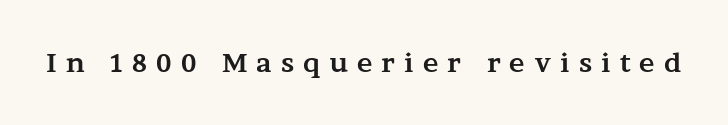
The image shows 26 px bold type, upright; set unusually wide letter spacing (+0.35 em), not underlined.
